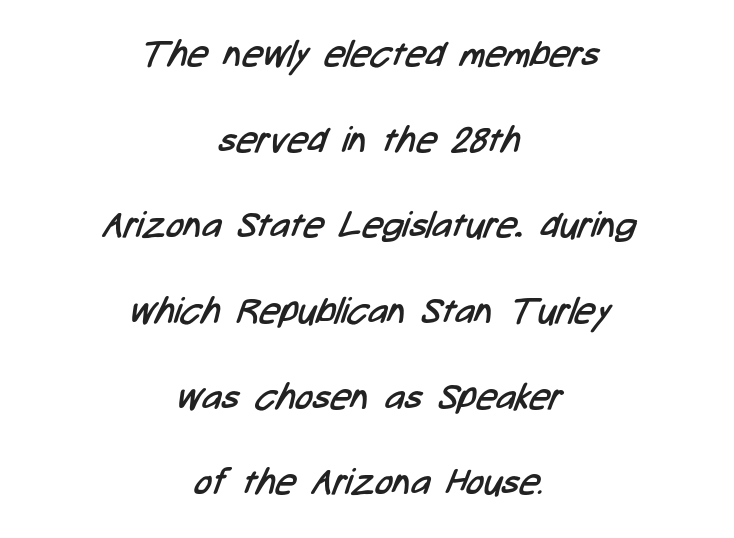
Q: Is the text bold? A: No.
Q: Is the typeface a serif or a sans-serif typeface? A: Sans-serif.
Q: Is the text underlined? A: No.
Q: How is the paragraph aligned? A: Centered.
Q: Is the spacing between letters normal or unusually wide? A: Normal.
Q: Is the spacing between lines tight, normal or loose? A: Loose.
Q: Width (condensed, normal, or wide)? A: Condensed.
Q: Stroke contrast? A: Low.
Q: x-height? A: Medium.
Q: Monospaced? A: No.
